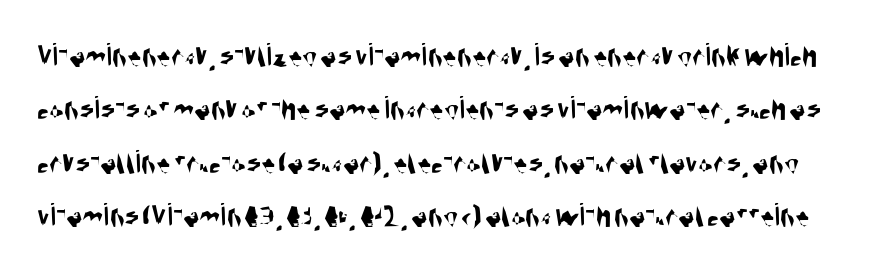
You could not count columns in this text — the font is proportionally spaced. The string is rendered with underlining switched off. The line-height multiplier appears to be the usual default. Unlike a traditional serif, this face leaves its strokes unadorned. Between one letter and the next there's only the usual sliver of space.
